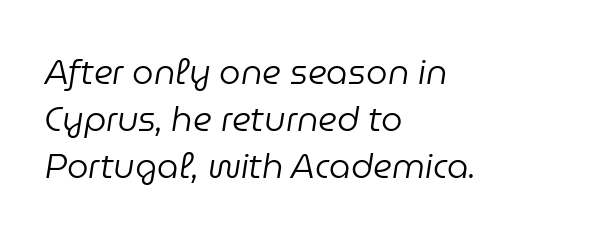
How would I describe the line gaps? Plain and ordinary. Here the glyphs are tracked normally, forming tight word shapes. Which margin do the lines hug? The left one — the right edge is uneven. Tall strokes in this sample are angled rather than plumb. Stem width sits at or under what a default text font uses. You could not count columns in this text — the font is proportionally spaced.
